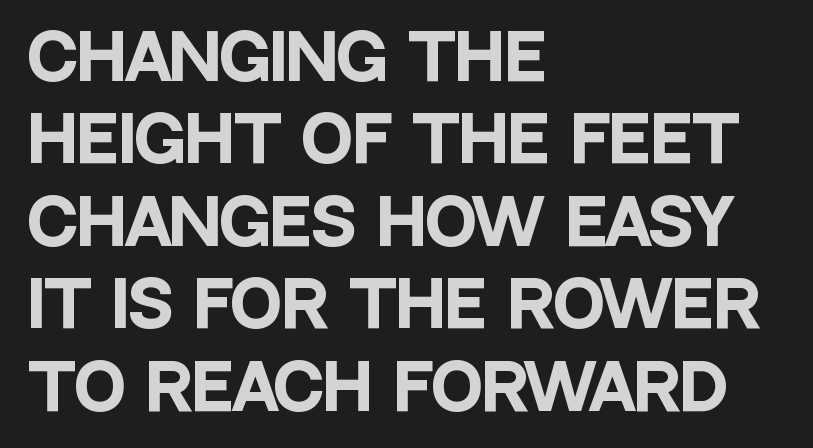
{"serif": "no", "italic": "no", "bold": "yes", "weight": "heavy", "width": "condensed", "stroke_contrast": "low", "x_height": "large", "monospaced": "no", "underline": "no", "align": "left", "line_spacing": "normal", "line_spacing_ratio": 1.33, "letter_spacing": "normal", "letter_spacing_em": 0.0, "glyph_px": 62}
